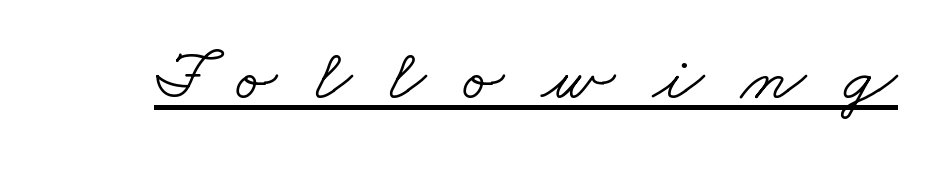
A continuous stroke trails under the words, as in a hyperlink. Looks like regular typesetting: each glyph gets only the width it needs. The gaps between neighbouring characters are conspicuously large. This reads as an unemphasized weight, regular at the heaviest.
